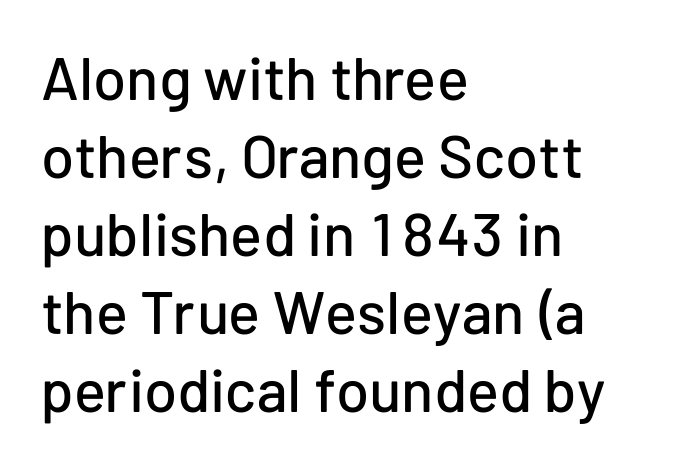
The image shows 60 px sans-serif type, upright; set left-aligned, normal line spacing (1.3x), normal letter spacing, not underlined; low stroke contrast and a medium x-height.
